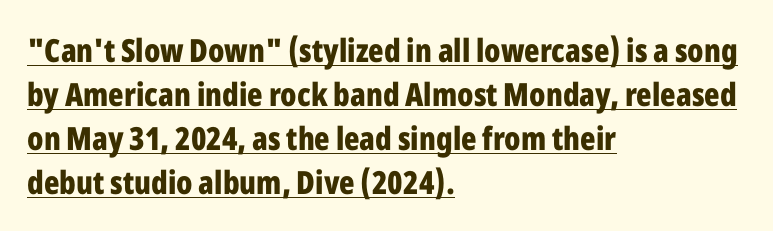
The image shows 32 px bold, condensed sans-serif type, upright; set left-aligned, normal line spacing (1.37x), normal letter spacing, underlined; low stroke contrast and a medium x-height.
